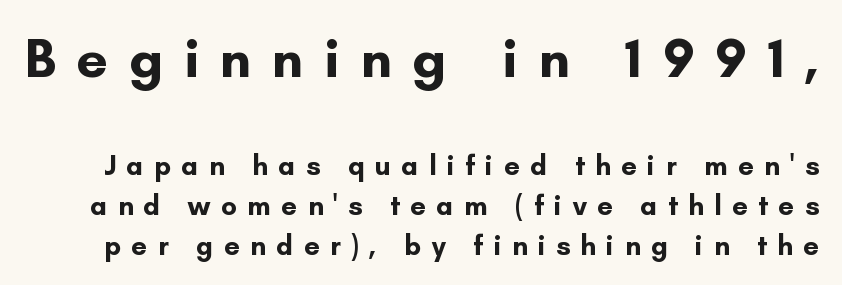
Between one letter and the next there's a generous, obvious gap. The initial chunk of copy outweighs the following chunk in type size. Varying glyph widths throughout — classic text-font behaviour. No italicization has been applied; the sample stays upright. The type family on display is of the sans-serif kind.
